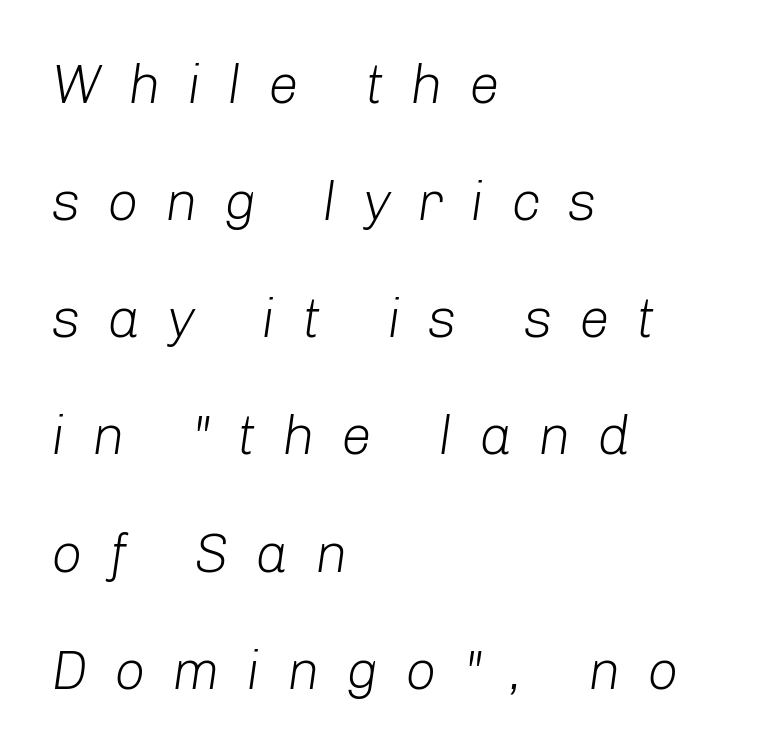
The image shows 55 px light type, italic (leaning right); set left-aligned, loose line spacing (2.13x), unusually wide letter spacing (+0.48 em), not underlined; low stroke contrast and a medium x-height.
